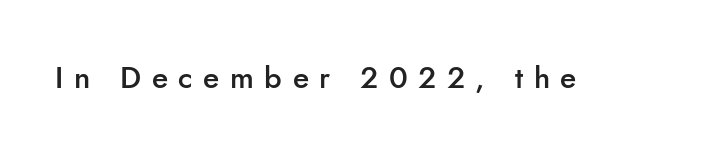
{"serif": "no", "italic": "no", "bold": "semi", "weight": "semibold", "width": "normal", "stroke_contrast": "low", "x_height": "small", "monospaced": "no", "underline": "no", "letter_spacing": "wide", "letter_spacing_em": 0.35, "glyph_px": 30}
